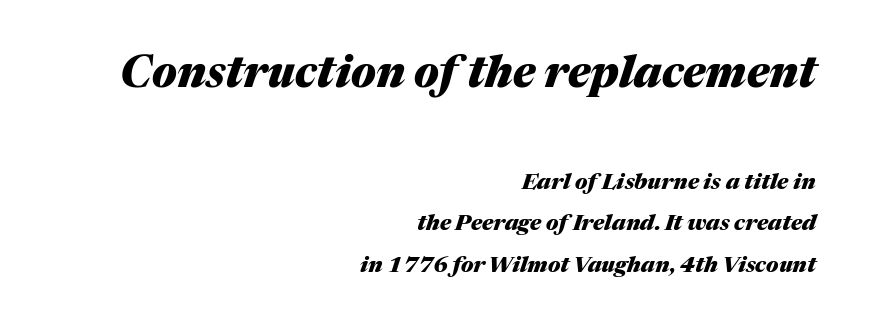
Q: Is the text bold? A: Yes.
Q: Is the text italic (slanted)? A: Yes, it leans right by about 17 degrees.
Q: Is the text underlined? A: No.
Q: How is the paragraph aligned? A: Right-aligned.
Q: Is the spacing between letters normal or unusually wide? A: Normal.
Q: Which block of text is set in a larger size, the first (top) or the second (bottom)? A: The first (top) one.
Q: Width (condensed, normal, or wide)? A: Normal.
Q: Stroke contrast? A: Medium.
Q: x-height? A: Medium.
Q: Monospaced? A: No.
